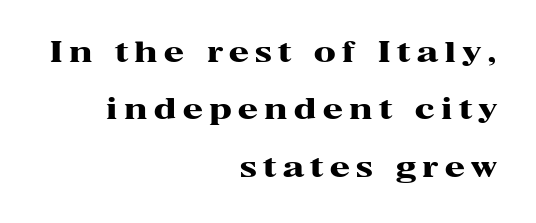
The image shows 29 px heavy, wide serif type, upright; set right-aligned, loose line spacing (1.98x), unusually wide letter spacing (+0.23 em), not underlined; high stroke contrast and a medium x-height.
